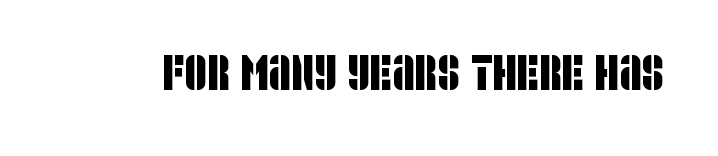
{"serif": "no", "width": "condensed", "stroke_contrast": "low", "x_height": "large", "monospaced": "no", "underline": "no", "letter_spacing": "normal", "letter_spacing_em": 0.0, "glyph_px": 49}
